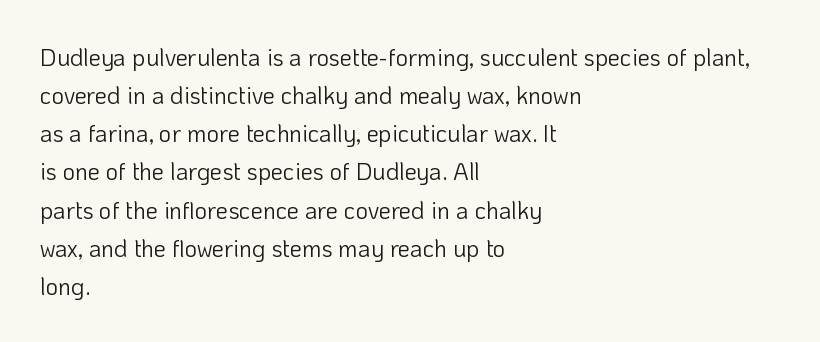
{"italic": "no", "bold": "no", "underline": "no", "align": "left", "line_spacing": "normal", "line_spacing_ratio": 1.59, "letter_spacing": "normal", "letter_spacing_em": 0.0, "glyph_px": 24}
